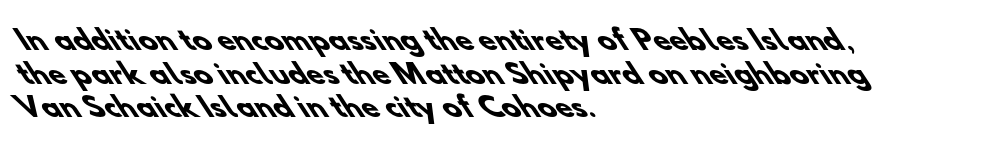
Q: Is the text bold? A: Yes.
Q: Is the text underlined? A: No.
Q: How is the paragraph aligned? A: Left-aligned.
Q: Is the spacing between letters normal or unusually wide? A: Normal.
Q: Is the spacing between lines tight, normal or loose? A: Normal.
